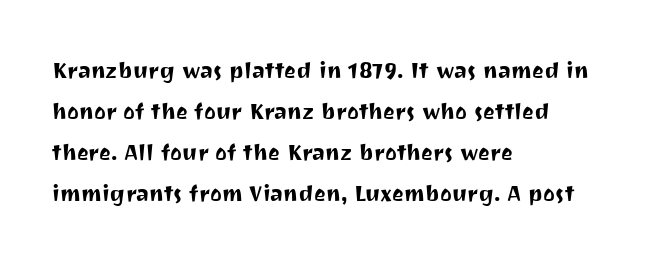
Q: Is the text italic (slanted)? A: No, it is upright.
Q: Is the typeface a serif or a sans-serif typeface? A: Sans-serif.
Q: Is the text underlined? A: No.
Q: How is the paragraph aligned? A: Left-aligned.
Q: Is the spacing between letters normal or unusually wide? A: Normal.
Q: Is the spacing between lines tight, normal or loose? A: Normal.
Q: Width (condensed, normal, or wide)? A: Normal.
Q: Stroke contrast? A: Medium.
Q: x-height? A: Medium.
Q: Monospaced? A: No.
